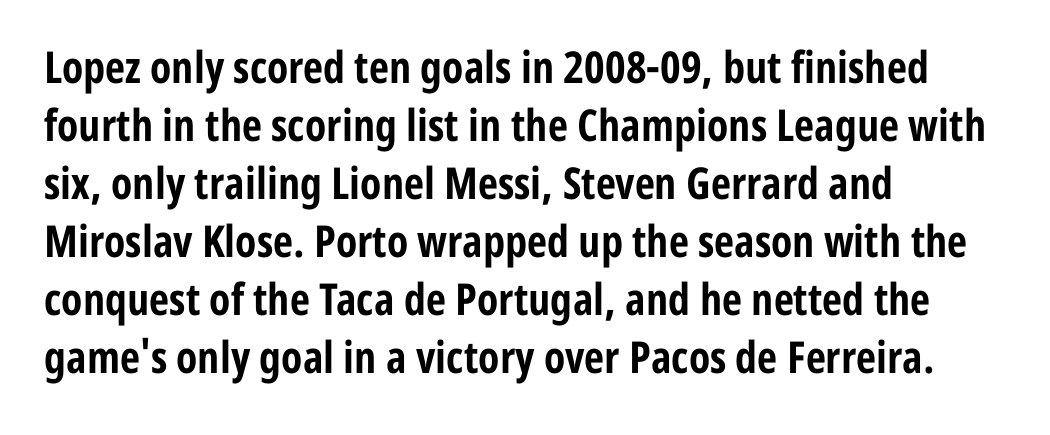
{"serif": "no", "italic": "no", "bold": "yes", "weight": "bold", "width": "condensed", "stroke_contrast": "low", "x_height": "medium", "monospaced": "no", "underline": "no", "align": "left", "line_spacing": "normal", "line_spacing_ratio": 1.32, "letter_spacing": "normal", "letter_spacing_em": 0.0, "glyph_px": 44}
